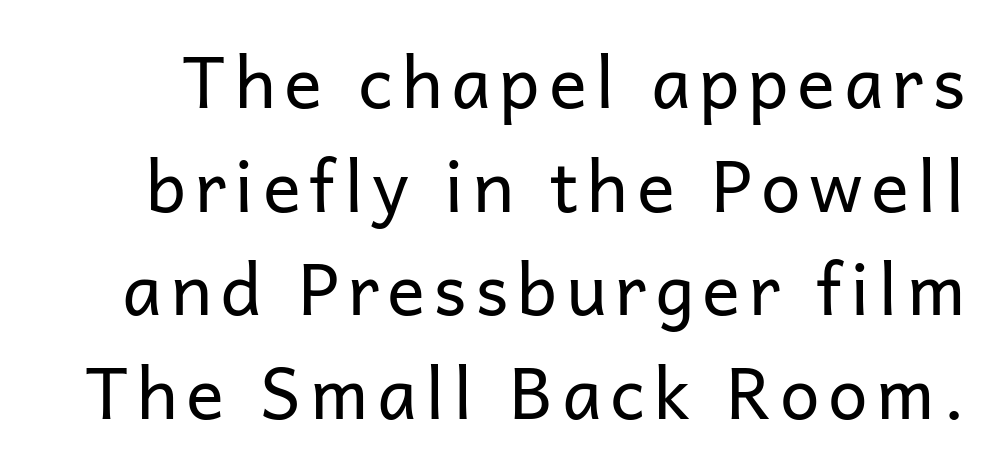
The image shows 71 px regular-weight sans-serif type, upright; set normal line spacing (1.46x), not underlined; low stroke contrast and a medium x-height.
